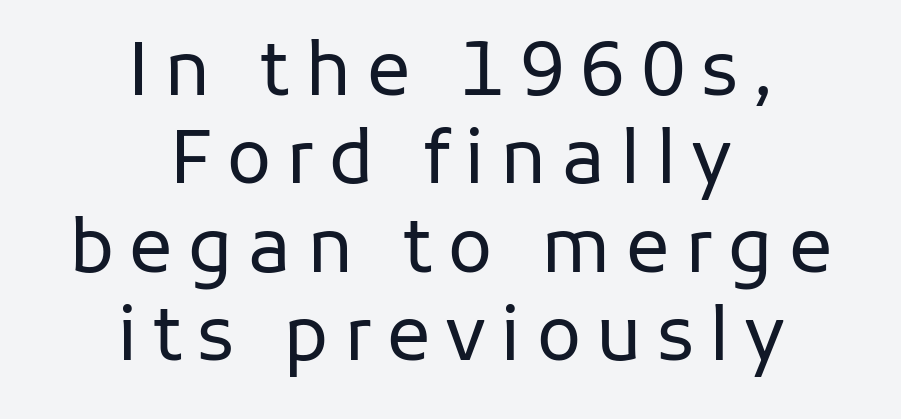
Q: Is the text bold? A: No.
Q: Is the text italic (slanted)? A: No, it is upright.
Q: Is the typeface a serif or a sans-serif typeface? A: Sans-serif.
Q: Is the text underlined? A: No.
Q: How is the paragraph aligned? A: Centered.
Q: Is the spacing between letters normal or unusually wide? A: Unusually wide.
Q: Width (condensed, normal, or wide)? A: Normal.
Q: Stroke contrast? A: Low.
Q: x-height? A: Medium.
Q: Monospaced? A: No.
